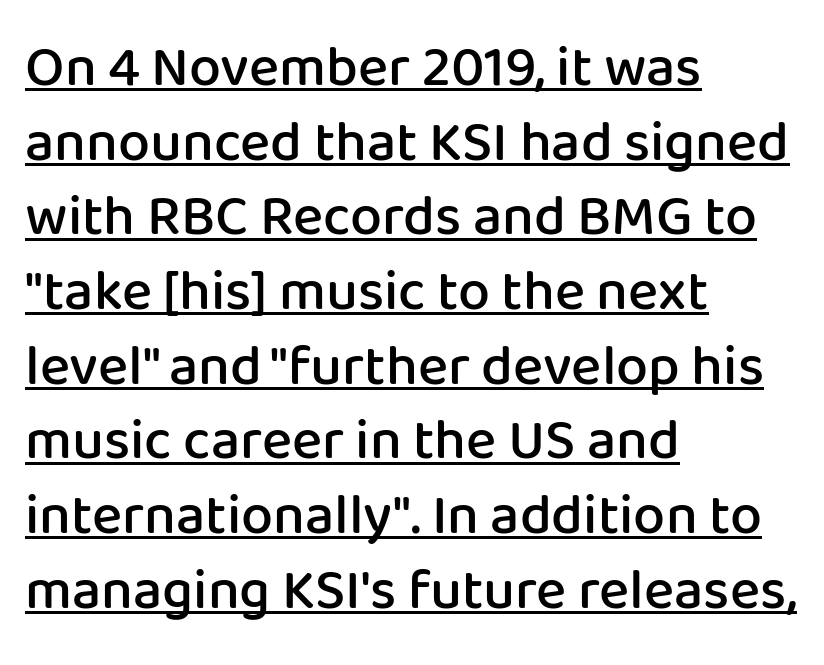
{"serif": "no", "italic": "no", "bold": "semi", "weight": "semibold", "width": "normal", "stroke_contrast": "low", "x_height": "medium", "monospaced": "no", "underline": "yes", "align": "left", "line_spacing": "normal", "line_spacing_ratio": 1.31, "letter_spacing": "normal", "letter_spacing_em": 0.0, "glyph_px": 57}
